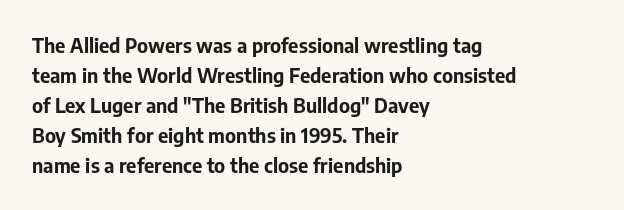
Q: Is the text bold? A: Yes.
Q: Is the text italic (slanted)? A: No, it is upright.
Q: Is the text underlined? A: No.
Q: How is the paragraph aligned? A: Left-aligned.
Q: Is the spacing between letters normal or unusually wide? A: Normal.
Q: Is the spacing between lines tight, normal or loose? A: Normal.
